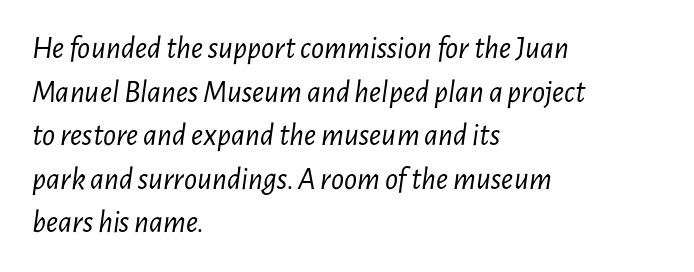
The block of text has a typical density, with ordinary space between rows. The passage shown is not bold in any degree. Is the type slanted? Yes — the strokes lean at a clear angle. The horizontal fit of the characters is conventional and even.
